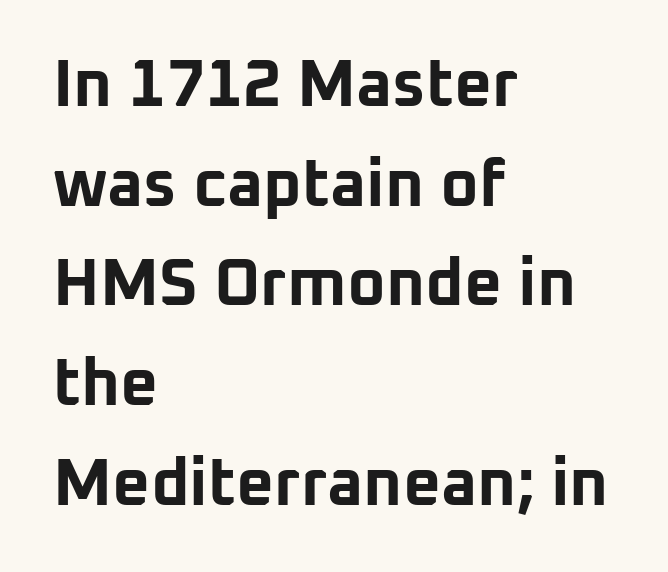
The image shows 66 px bold sans-serif type, upright; set left-aligned, normal line spacing (1.51x), normal letter spacing, not underlined; low stroke contrast and a medium x-height.
